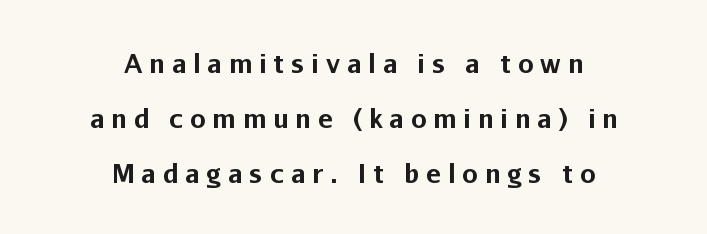
The image shows 25 px bold type, upright; set centered, loose line spacing (2.2x), unusually wide letter spacing (+0.28 em), not underlined.
